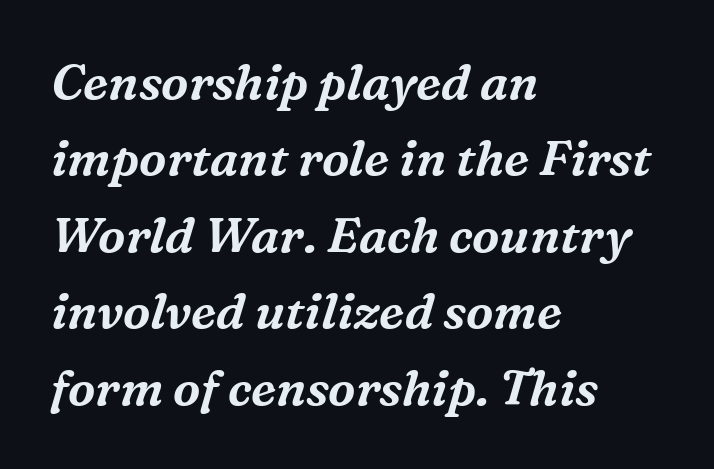
The image shows 49 px serif type, italic (leaning right); set left-aligned, normal line spacing (1.56x), normal letter spacing, not underlined; medium stroke contrast and a medium x-height.
